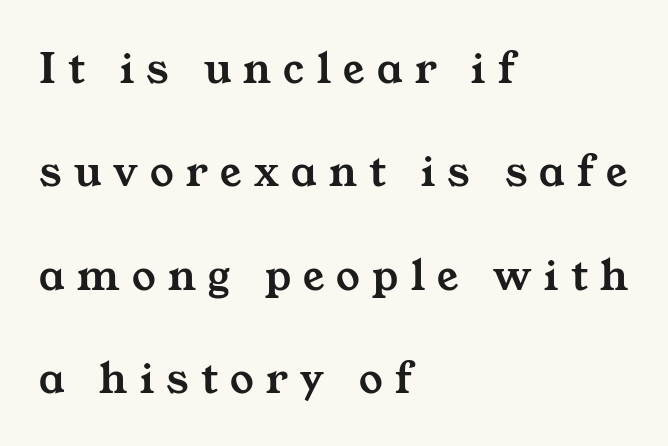
{"serif": "yes", "width": "wide", "stroke_contrast": "medium", "x_height": "medium", "monospaced": "no", "underline": "no", "align": "left", "line_spacing": "loose", "line_spacing_ratio": 2.2, "letter_spacing": "wide", "letter_spacing_em": 0.26, "glyph_px": 47}
